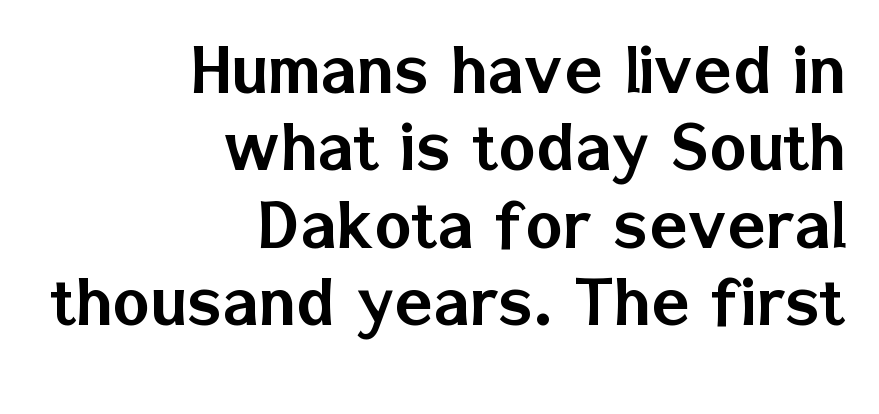
Think of a printed novel: that variable character pitch is what you see here. The lettering holds an erect, upright posture throughout. The characters display no serif detailing; their extremities are plain. The rendering uses a small line-height, squeezing the rows. The space beneath each line is pristine and unruled. The rendering anchors every line to the right-hand side.
